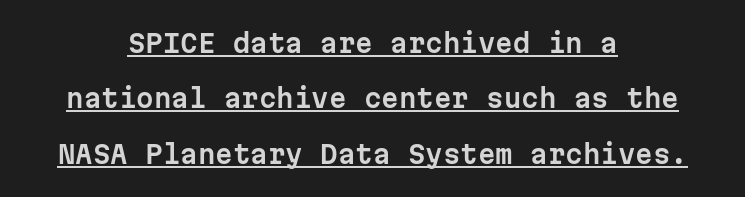
Vertical strokes here are truly vertical. This sample uses plain, unmodified letter spacing. Does the copy run flush right? No — it is centered line by line. The leading is generous, giving the passage an open texture. A rule runs beneath these lines of type.
